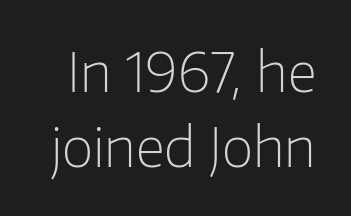
The image shows 55 px light sans-serif type, upright; set normal line spacing (1.37x), normal letter spacing, not underlined; low stroke contrast and a medium x-height.
